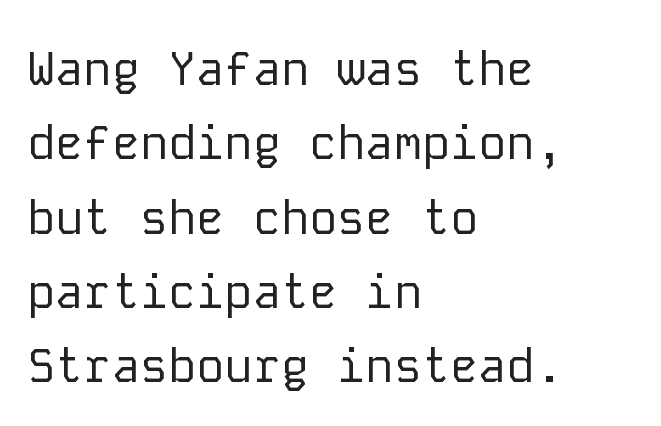
Q: Is the text bold? A: No.
Q: Is the text italic (slanted)? A: No, it is upright.
Q: Is the typeface a serif or a sans-serif typeface? A: Sans-serif.
Q: Is the text underlined? A: No.
Q: How is the paragraph aligned? A: Left-aligned.
Q: Is the spacing between letters normal or unusually wide? A: Normal.
Q: Is the spacing between lines tight, normal or loose? A: Normal.
Q: Width (condensed, normal, or wide)? A: Normal.
Q: Stroke contrast? A: Low.
Q: x-height? A: Medium.
Q: Monospaced? A: Yes.
